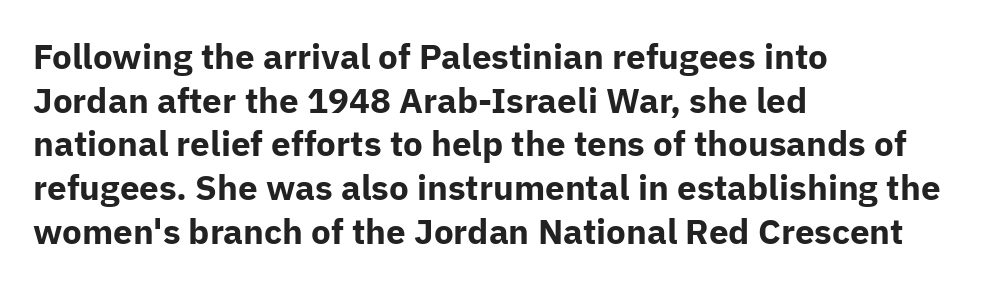
Q: Is the text bold? A: Yes.
Q: Is the text italic (slanted)? A: No, it is upright.
Q: Is the typeface a serif or a sans-serif typeface? A: Sans-serif.
Q: Is the text underlined? A: No.
Q: How is the paragraph aligned? A: Left-aligned.
Q: Is the spacing between letters normal or unusually wide? A: Normal.
Q: Is the spacing between lines tight, normal or loose? A: Normal.
Q: Width (condensed, normal, or wide)? A: Normal.
Q: Stroke contrast? A: Low.
Q: x-height? A: Medium.
Q: Monospaced? A: No.
